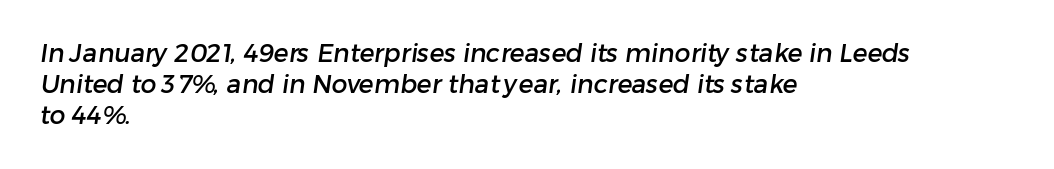
The image shows 25 px text type; set left-aligned, normal line spacing (1.25x), normal letter spacing, not underlined.
